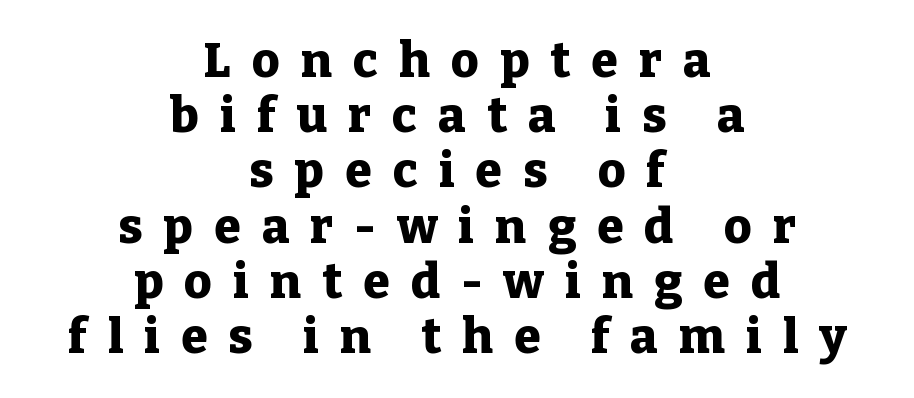
Characters remain perfectly vertical along every line. Reading down the block, each line starts at a different indent, mirrored at its end. Notice how descenders almost collide with the ascenders below — that's tight leading. A serif font was chosen for this passage.
